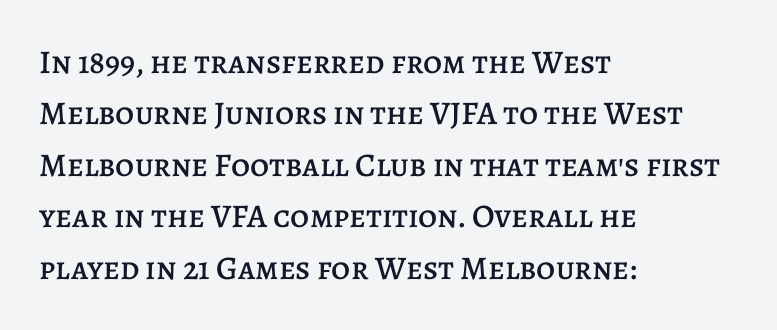
You could not count columns in this text — the font is proportionally spaced. Leading: standard. Visually the block forms a straight wall on the left and a jagged coastline on the right. These lines keep a tight, regular rhythm from letter to letter. Only glyphs here, with clear space below each row.
